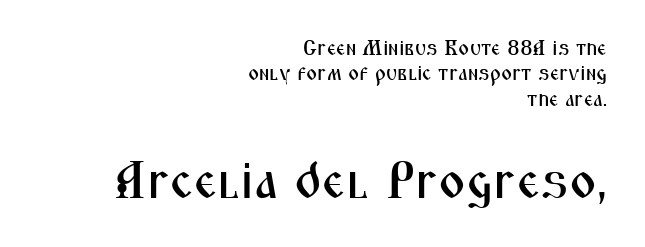
The image shows 52 px condensed sans-serif type, upright; set right-aligned, line spacing 1.21x, normal letter spacing, not underlined; the second (bottom) block is 2.48x larger; medium stroke contrast and a medium x-height.
